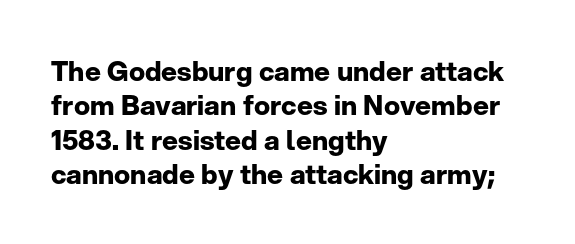
{"italic": "no", "bold": "yes", "underline": "no", "align": "left", "line_spacing": "normal", "line_spacing_ratio": 1.27, "letter_spacing": "normal", "letter_spacing_em": 0.0, "glyph_px": 27}
